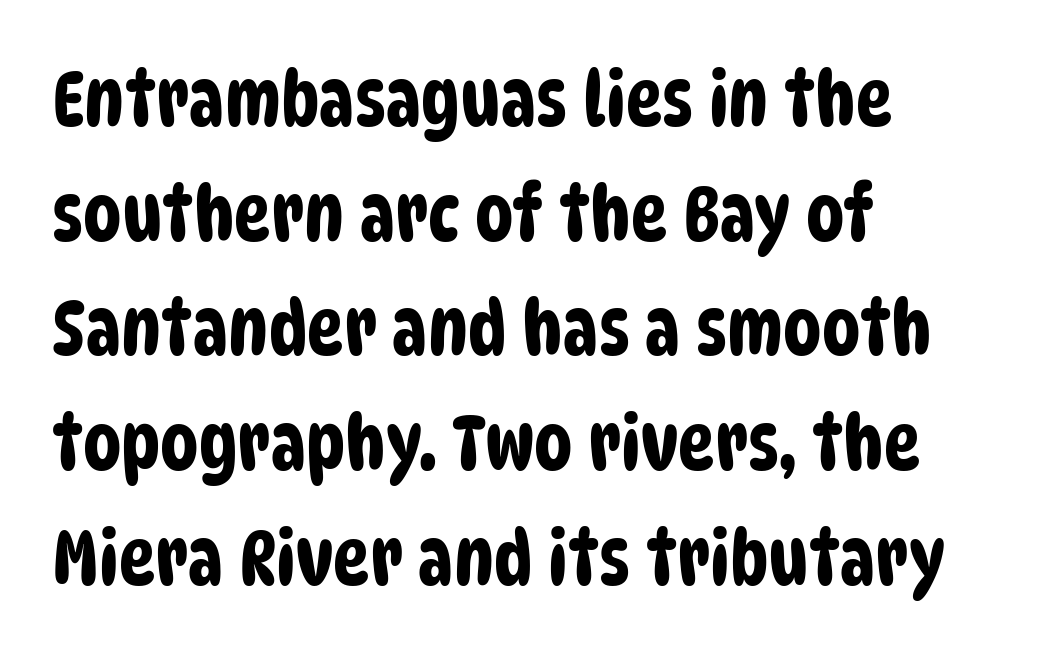
Q: Is the typeface a serif or a sans-serif typeface? A: Sans-serif.
Q: Is the text underlined? A: No.
Q: How is the paragraph aligned? A: Left-aligned.
Q: Is the spacing between letters normal or unusually wide? A: Normal.
Q: Is the spacing between lines tight, normal or loose? A: Normal.
Q: Width (condensed, normal, or wide)? A: Condensed.
Q: Stroke contrast? A: Low.
Q: x-height? A: Large.
Q: Monospaced? A: No.
